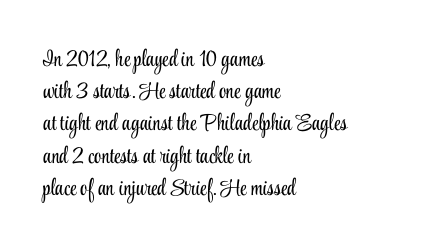
Regarding leading, the lines here are spaced in the standard way. The setting favours the left margin, as ordinary paragraphs usually do. The typeface has the unassuming heft of standard copy or less. The tracking reads as untouched default to a designer's eye. Type without underlining.
